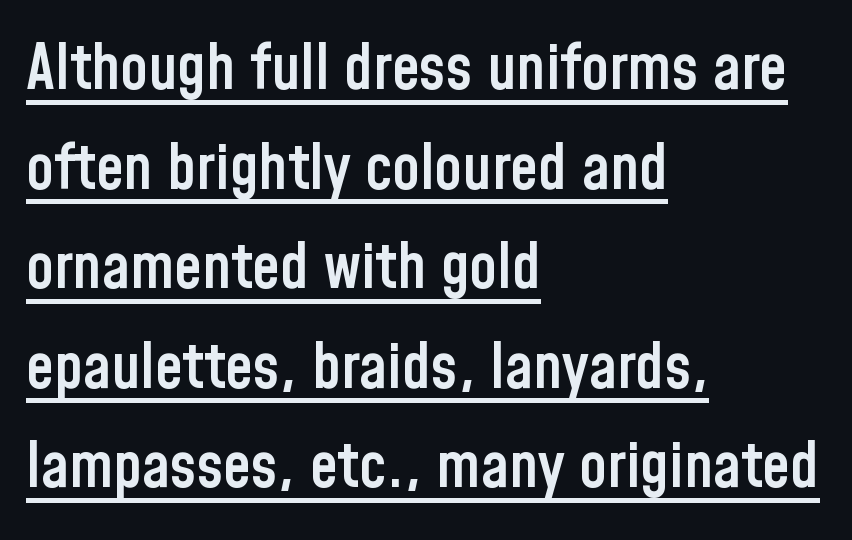
The image shows 63 px semibold, condensed sans-serif type, upright; set left-aligned, normal line spacing (1.58x), normal letter spacing, underlined; low stroke contrast and a medium x-height.
